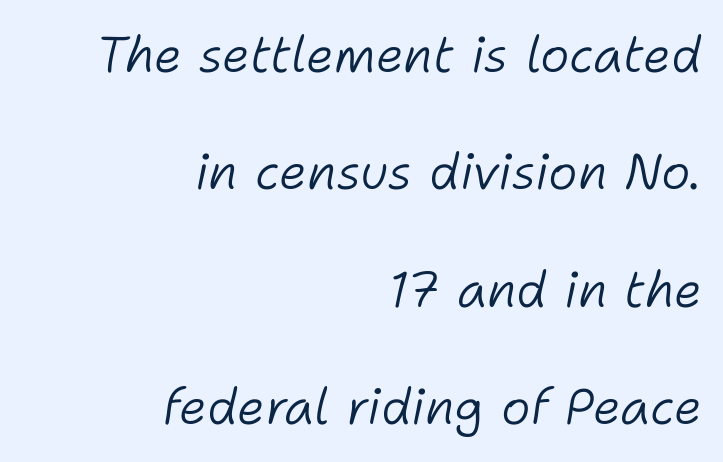
{"italic": "yes", "lean": "right", "slant_degrees": 11, "bold": "no", "weight": "light", "width": "normal", "stroke_contrast": "low", "x_height": "medium", "monospaced": "no", "underline": "no", "align": "right", "line_spacing": "loose", "line_spacing_ratio": 2.35, "letter_spacing": "normal", "letter_spacing_em": 0.0, "glyph_px": 50}
